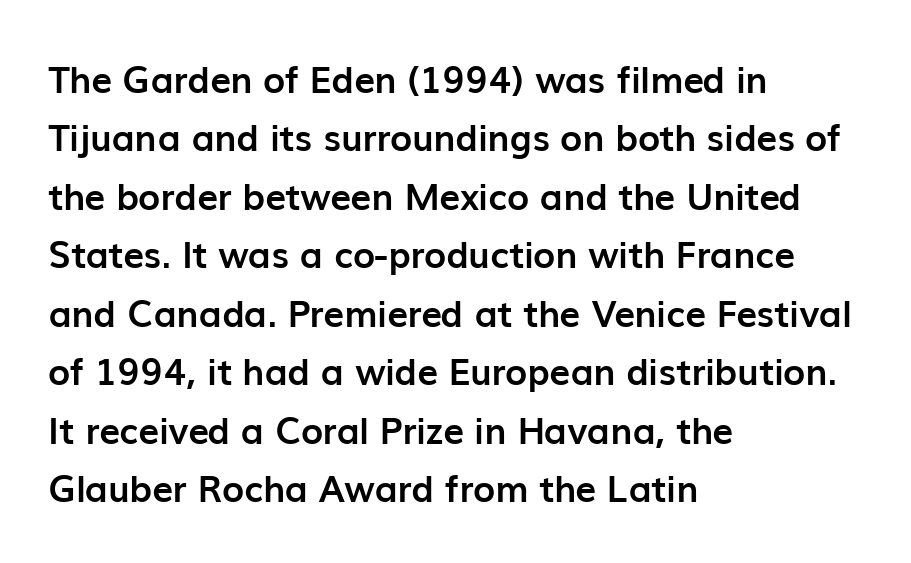
The type sits square on the baseline with zero lean. Does the copy run flush right? No — it runs flush left. Pretty heavy lettering here — definitely bold. The letters carry no serifs — their stems end cleanly without finishing strokes. Compared with typical paragraphs, the rows here are spaced about the same.
